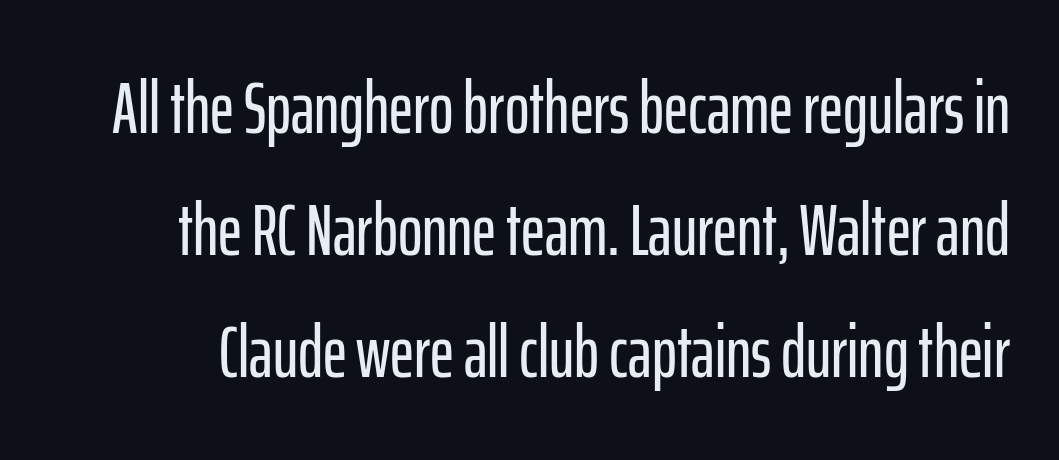
In terms of posture, this sample is upright. Regarding serifs, this sample does without them. This sample has the flowing, uneven cadence of proportional lettering. No extra tracking has been applied to these lines. Leading matches the norm, producing a regular column. Glance below the letters and you will spot only blank space.
